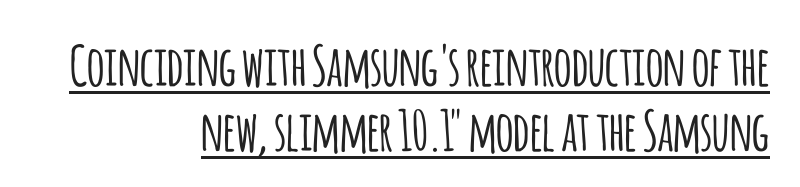
Q: Is the text italic (slanted)? A: No, it is upright.
Q: Is the typeface a serif or a sans-serif typeface? A: Sans-serif.
Q: Is the text underlined? A: Yes.
Q: How is the paragraph aligned? A: Right-aligned.
Q: Is the spacing between letters normal or unusually wide? A: Normal.
Q: Width (condensed, normal, or wide)? A: Condensed.
Q: Stroke contrast? A: Low.
Q: x-height? A: Large.
Q: Monospaced? A: No.
